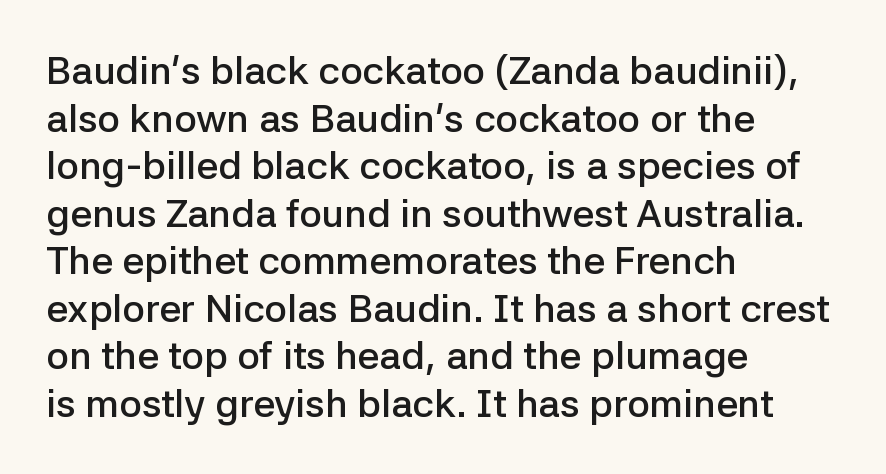
The image shows 39 px semibold sans-serif type, upright; set left-aligned, line spacing 1.22x, normal letter spacing, not underlined; low stroke contrast and a medium x-height.
